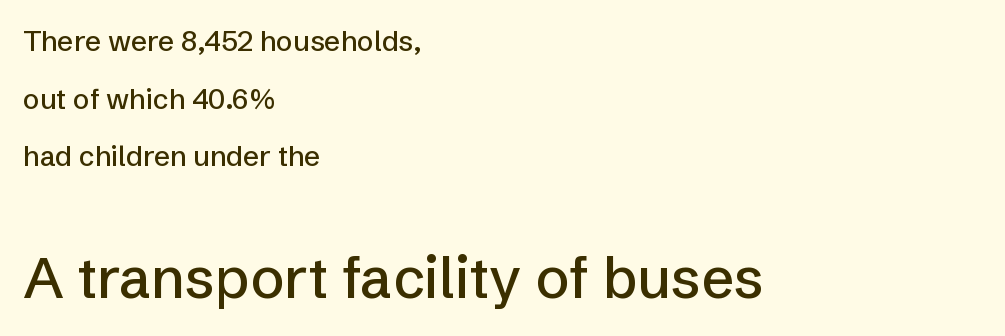
The image shows 57 px sans-serif type, upright; set left-aligned, loose line spacing (2.06x), normal letter spacing, not underlined; the second (bottom) block is 2.04x larger; low stroke contrast and a medium x-height.
